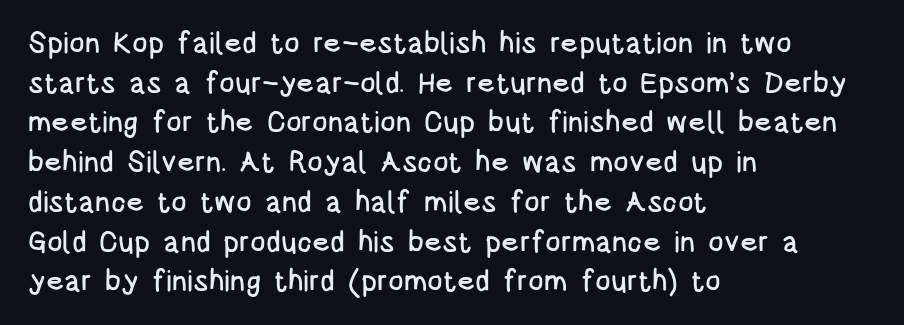
Q: Is the text italic (slanted)? A: No, it is upright.
Q: Is the typeface a serif or a sans-serif typeface? A: Sans-serif.
Q: Is the text underlined? A: No.
Q: How is the paragraph aligned? A: Left-aligned.
Q: Is the spacing between letters normal or unusually wide? A: Normal.
Q: Is the spacing between lines tight, normal or loose? A: Normal.
Q: Width (condensed, normal, or wide)? A: Condensed.
Q: Stroke contrast? A: Low.
Q: x-height? A: Large.
Q: Monospaced? A: No.
